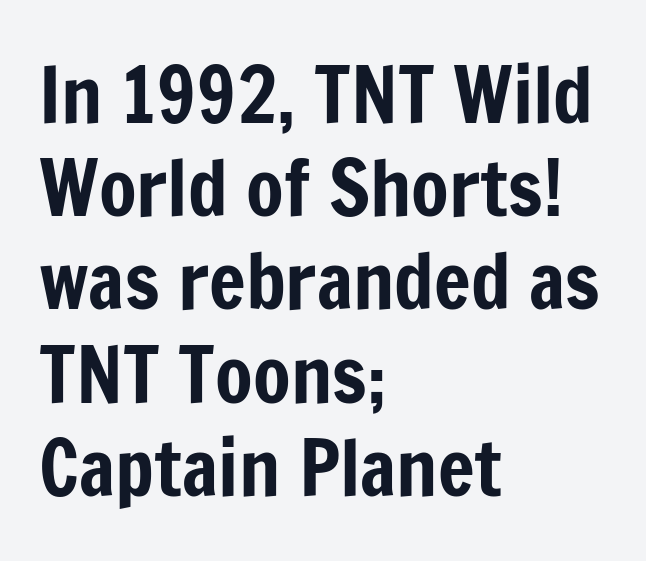
Q: Is the text italic (slanted)? A: No, it is upright.
Q: Is the typeface a serif or a sans-serif typeface? A: Sans-serif.
Q: Is the text underlined? A: No.
Q: How is the paragraph aligned? A: Left-aligned.
Q: Is the spacing between letters normal or unusually wide? A: Normal.
Q: Width (condensed, normal, or wide)? A: Condensed.
Q: Stroke contrast? A: Low.
Q: x-height? A: Medium.
Q: Monospaced? A: No.
